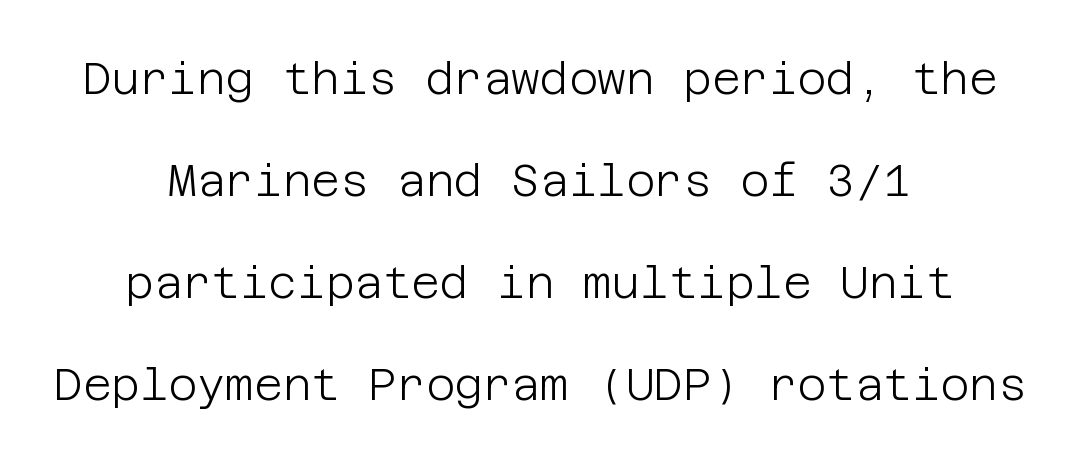
The image shows 44 px light sans-serif type, upright; set centered, loose line spacing (2.32x), normal letter spacing, not underlined; low stroke contrast and a large x-height.
